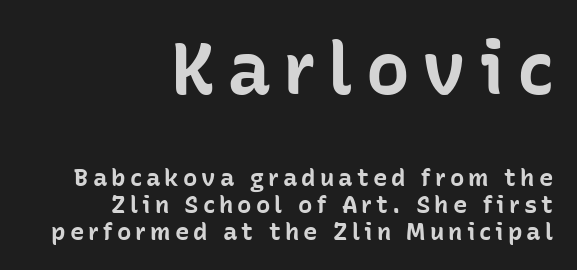
{"serif": "no", "italic": "no", "bold": "yes", "weight": "bold", "width": "normal", "stroke_contrast": "low", "x_height": "medium", "monospaced": "no", "underline": "no", "align": "right", "line_spacing": "tight", "line_spacing_ratio": 1.11, "larger_block": "first", "size_ratio": 3.04, "glyph_px": 73}
